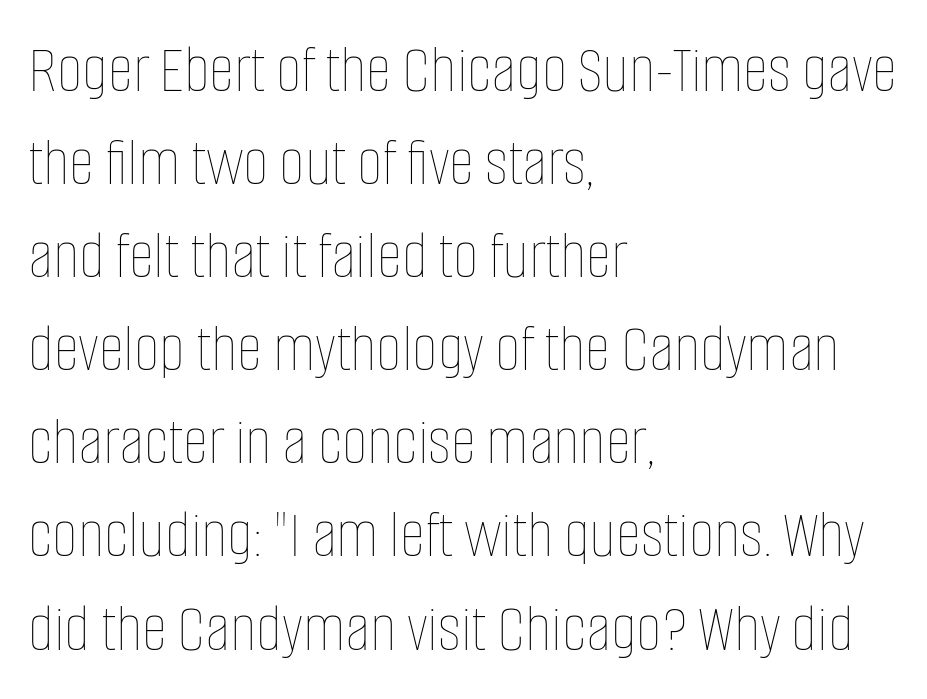
Note the varied advance widths — an 'i' is clearly narrower than an 'm'. Summary of weight: not heavy and not bold. The letters stand upright; this is a roman face. Glance below the letters and you will spot only blank space. Observe the ordinary spacing: letters are neighbours, not strangers. Evenly set lines give the paragraph a standard silhouette.
